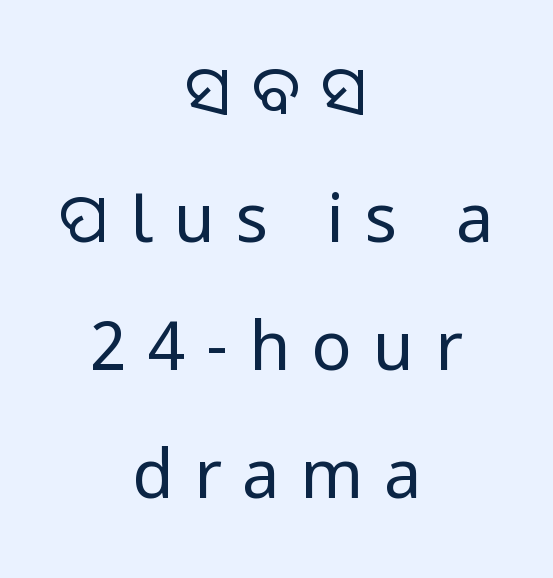
The font's upright variant was chosen for this text. The typeface has the unassuming heft of standard copy or less. This rendering features lettering with no underline. Is this a sans? Yes — the strokes have no serifs. The letters advance in unequal steps, a hallmark of proportional type. A centered setting, common on invitations and titles, is used for this passage.
